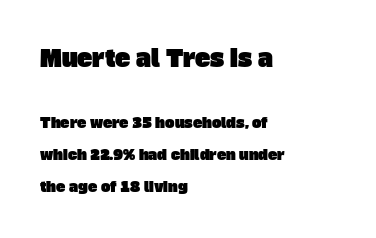
Any mark beneath the type? The region is blank. These lines keep a tight, regular rhythm from letter to letter. Regarding leading, the lines here are spaced well apart. The initial chunk of copy outweighs the following chunk in type size.
